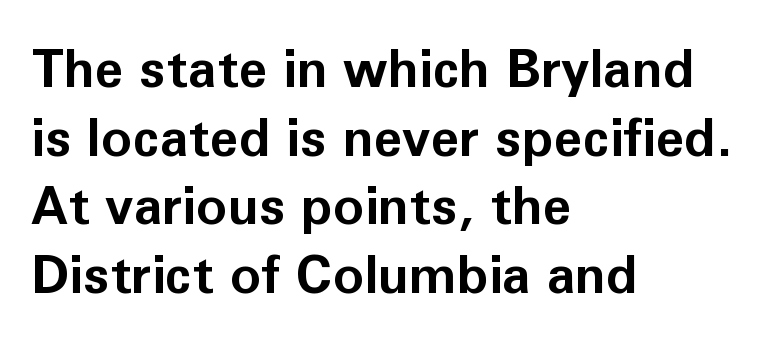
{"serif": "no", "italic": "no", "bold": "yes", "weight": "bold", "width": "normal", "stroke_contrast": "low", "x_height": "medium", "monospaced": "no", "underline": "no", "align": "left", "line_spacing": "normal", "line_spacing_ratio": 1.32, "letter_spacing": "normal", "letter_spacing_em": 0.0, "glyph_px": 52}
